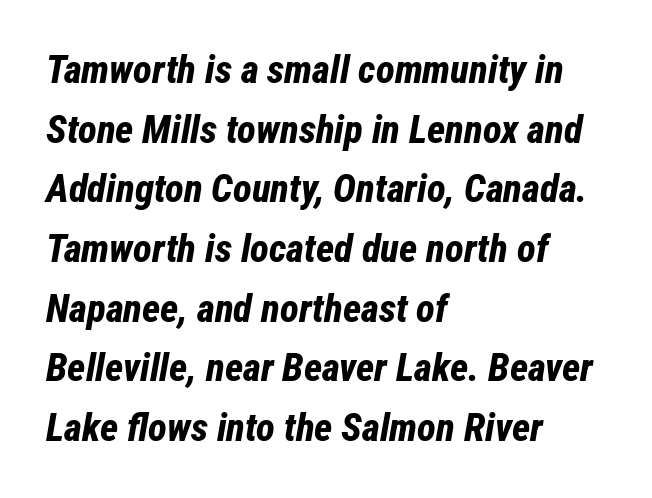
The image shows 39 px bold, condensed type, italic (leaning right); set left-aligned, normal line spacing (1.53x), normal letter spacing, not underlined; low stroke contrast and a medium x-height.
